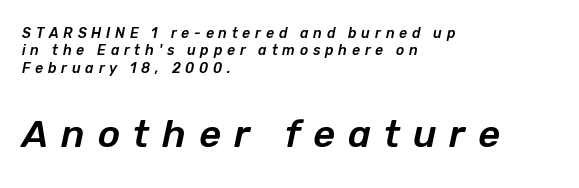
{"italic": "yes", "lean": "right", "slant_degrees": 12, "width": "normal", "stroke_contrast": "low", "x_height": "medium", "monospaced": "no", "underline": "no", "align": "left", "line_spacing": "normal", "line_spacing_ratio": 1.25, "letter_spacing": "wide", "letter_spacing_em": 0.34, "larger_block": "second", "size_ratio": 2.71, "glyph_px": 38}
